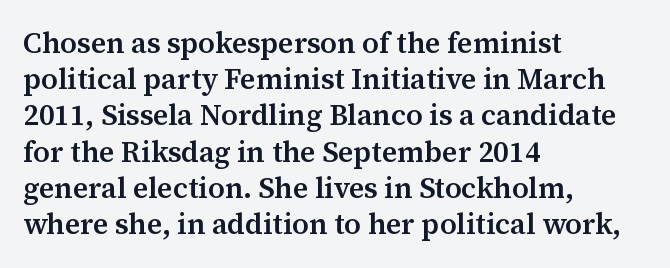
The lines in this sample share a left origin and differ only in where they stop. Every stem runs plumb, perpendicular to the baseline. Regarding leading, the lines here are spaced in the standard way. Default kerning and tracking; the words read as compact shapes.
